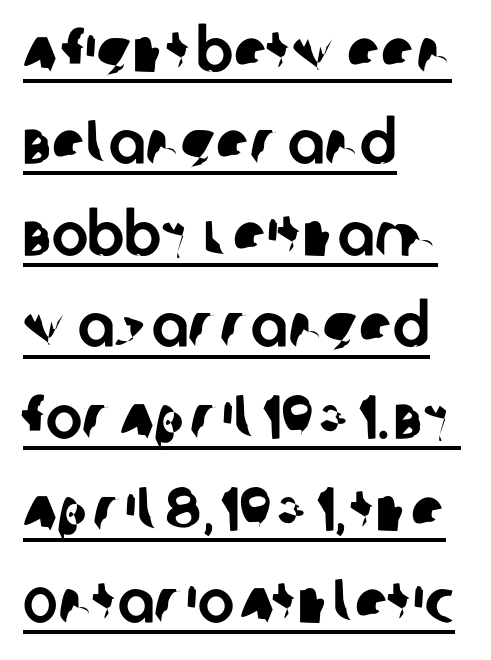
The image shows 62 px sans-serif type; set left-aligned, normal line spacing (1.48x), normal letter spacing, underlined; low stroke contrast and a large x-height.
